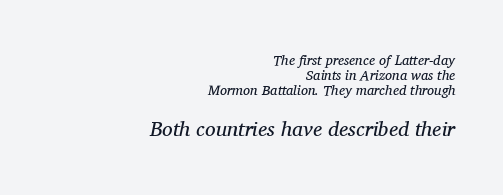
The image shows 21 px text type, italic (leaning right); set right-aligned, tight line spacing (1.08x), normal letter spacing, not underlined; the second (bottom) block is 1.5x larger.
